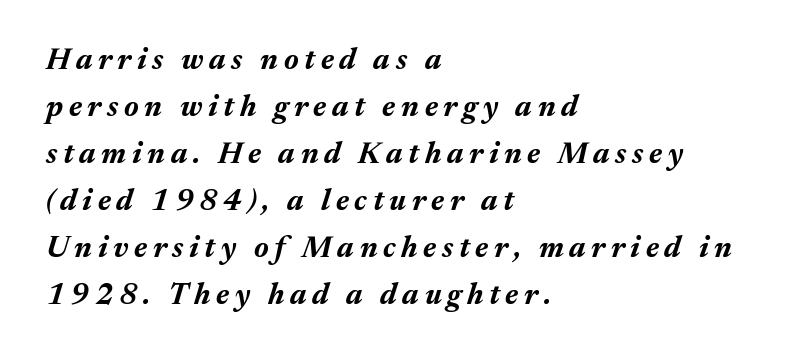
The image shows 30 px bold type, italic (leaning right); set left-aligned, normal line spacing (1.57x), not underlined; medium stroke contrast and a medium x-height.
